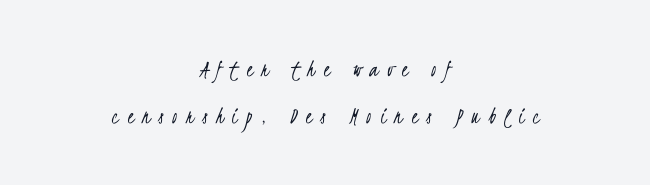
{"bold": "no", "underline": "no", "align": "center", "line_spacing_ratio": 1.87, "letter_spacing": "wide", "letter_spacing_em": 0.35, "glyph_px": 25}
